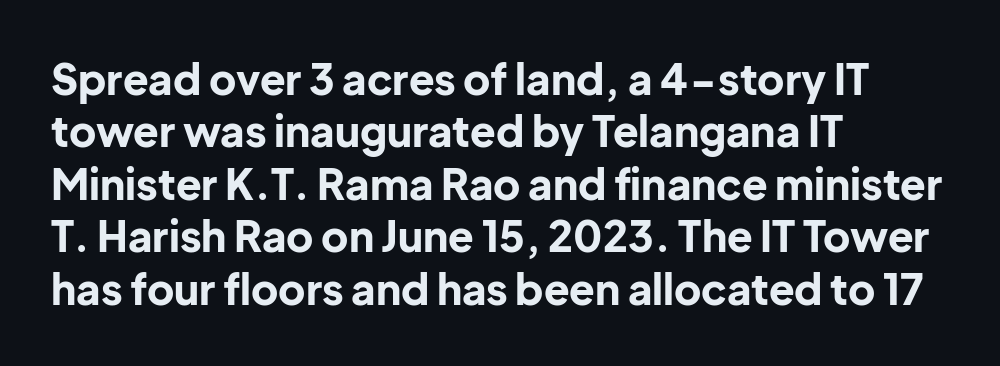
The passage shown has conventional tracking throughout. Posture: upright roman. In terms of letterform style, serifs are entirely absent. Notice how thick the strokes are: this is what a full bold looks like. Decoration check: the copy has no underline.
